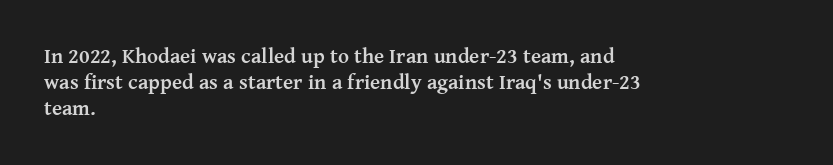
The letters stand upright; this is a roman face. Every row of glyphs begins at an identical x-position on the left. Between one letter and the next there's only the usual sliver of space. Caption: bold face, heavy strokes.
